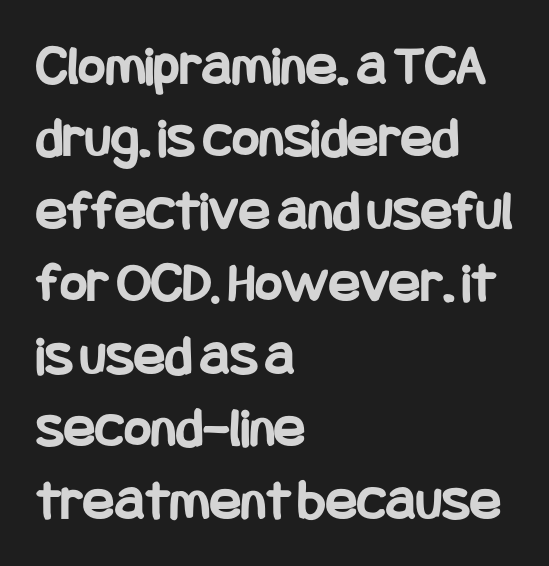
The image shows 58 px bold, condensed sans-serif type, upright; set left-aligned, normal line spacing (1.25x), normal letter spacing, not underlined; low stroke contrast and a large x-height.
